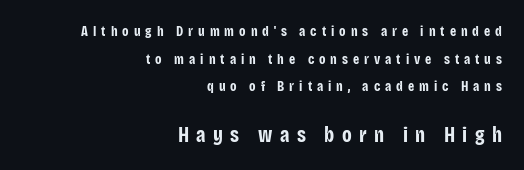
The image shows 21 px bold type, upright; set right-aligned, loose line spacing (1.98x), unusually wide letter spacing (+0.35 em), not underlined; the second (bottom) block is 1.5x larger.
